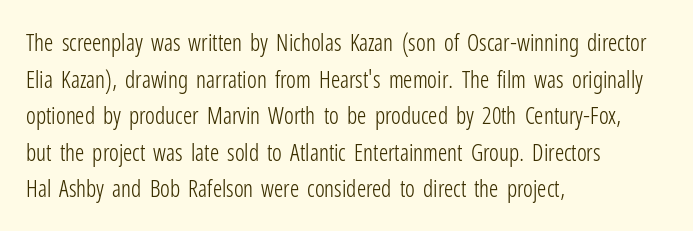
Q: Is the text bold? A: No.
Q: Is the text italic (slanted)? A: No, it is upright.
Q: Is the text underlined? A: No.
Q: How is the paragraph aligned? A: Left-aligned.
Q: Is the spacing between letters normal or unusually wide? A: Normal.
Q: Is the spacing between lines tight, normal or loose? A: Normal.
